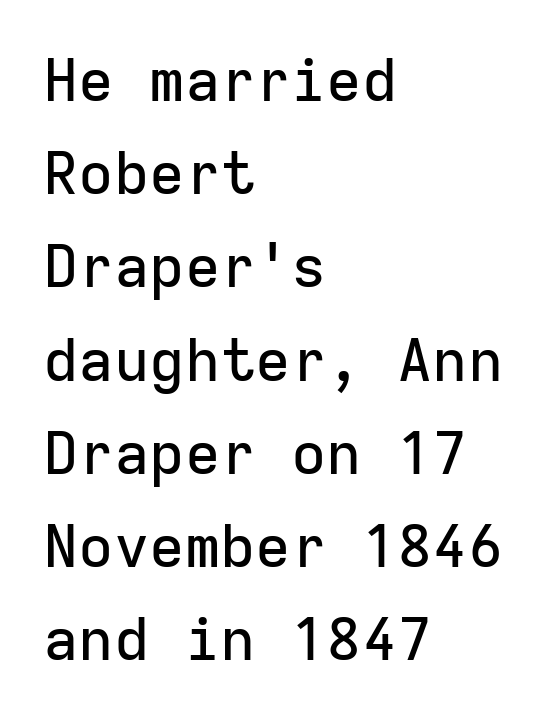
{"serif": "no", "italic": "no", "width": "normal", "stroke_contrast": "low", "x_height": "medium", "monospaced": "yes", "underline": "no", "align": "left", "line_spacing": "normal", "line_spacing_ratio": 1.58, "letter_spacing": "normal", "letter_spacing_em": 0.0, "glyph_px": 59}
